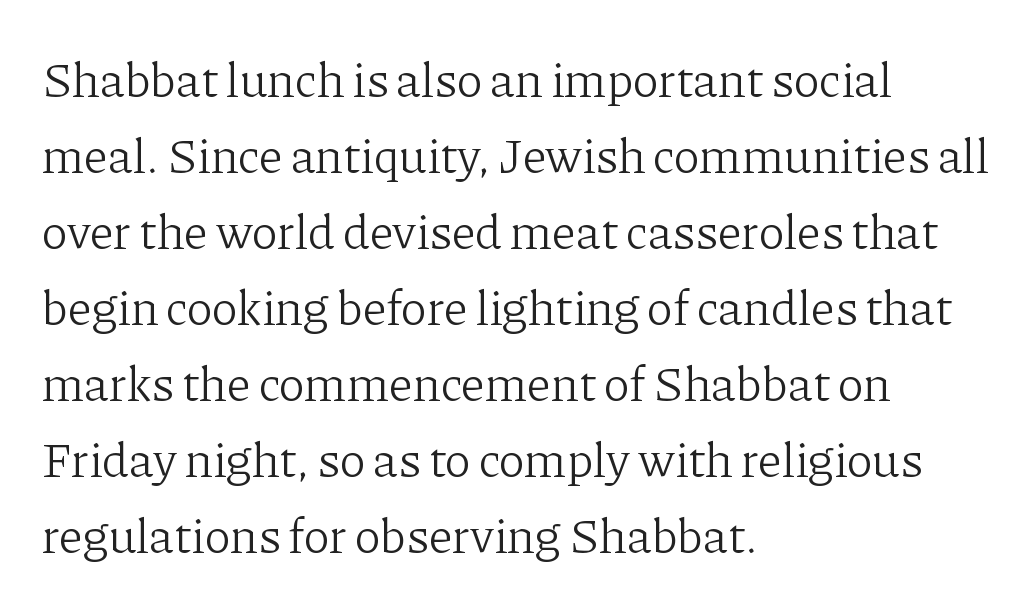
The image shows 49 px light serif type, upright; set left-aligned, normal line spacing (1.55x), normal letter spacing, not underlined; low stroke contrast and a medium x-height.
